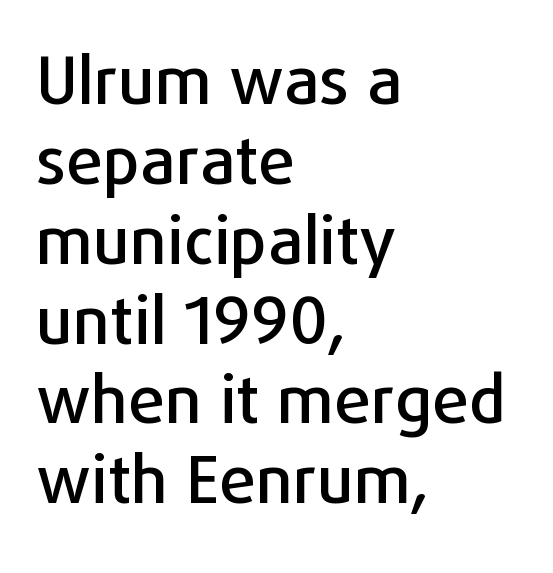
{"serif": "no", "italic": "no", "width": "normal", "stroke_contrast": "low", "x_height": "medium", "monospaced": "no", "underline": "no", "align": "left", "line_spacing_ratio": 1.21, "letter_spacing": "normal", "letter_spacing_em": 0.0, "glyph_px": 66}
